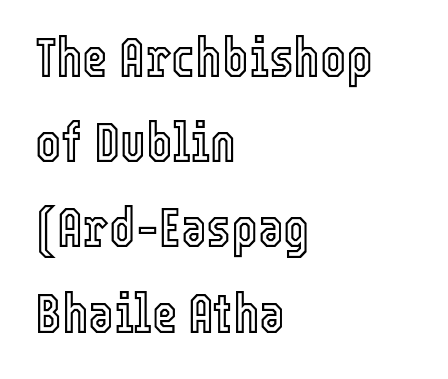
Q: Is the text italic (slanted)? A: No, it is upright.
Q: Is the text underlined? A: No.
Q: How is the paragraph aligned? A: Left-aligned.
Q: Is the spacing between letters normal or unusually wide? A: Normal.
Q: Is the spacing between lines tight, normal or loose? A: Normal.
Q: Width (condensed, normal, or wide)? A: Condensed.
Q: x-height? A: Medium.
Q: Monospaced? A: No.
